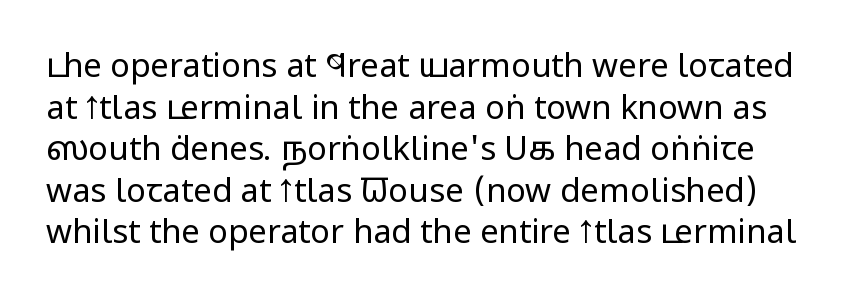
The font's upright variant was chosen for this text. No extra tracking has been applied to these lines. Regarding leading, the lines here are spaced in the standard way. This sample has the flowing, uneven cadence of proportional lettering.
